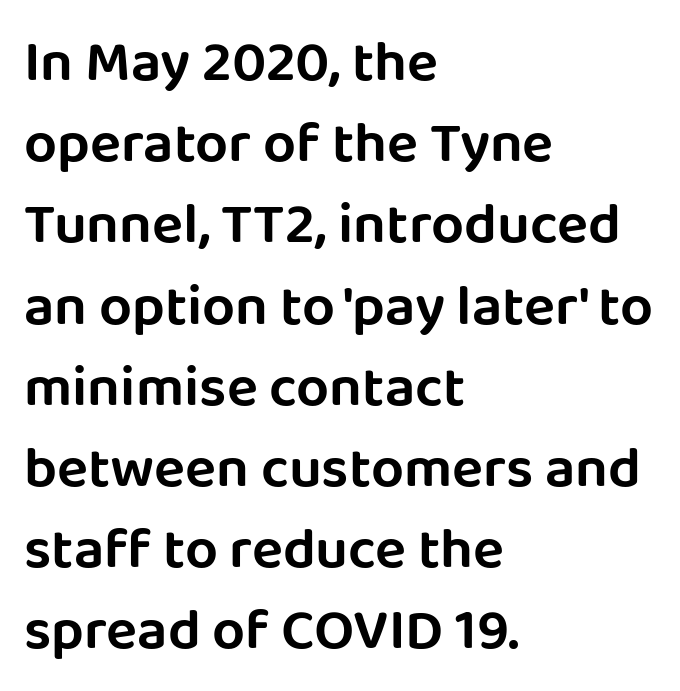
Q: Is the text italic (slanted)? A: No, it is upright.
Q: Is the typeface a serif or a sans-serif typeface? A: Sans-serif.
Q: Is the text underlined? A: No.
Q: How is the paragraph aligned? A: Left-aligned.
Q: Is the spacing between letters normal or unusually wide? A: Normal.
Q: Is the spacing between lines tight, normal or loose? A: Normal.
Q: Width (condensed, normal, or wide)? A: Normal.
Q: Stroke contrast? A: Low.
Q: x-height? A: Large.
Q: Monospaced? A: No.
